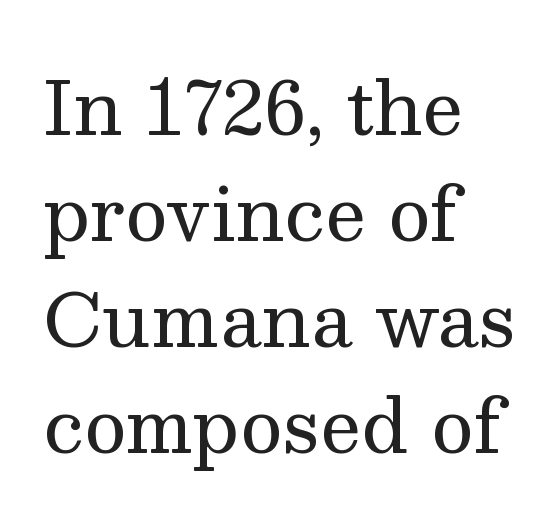
The strokes are not fattened; the text isn't bold. This rendering leaves character spacing at its baseline value. Observe the serifs anchoring each vertical stroke in this sample. The designer left line spacing at the default. The lettering stays uniformly vertical, giving the passage a roman look.
